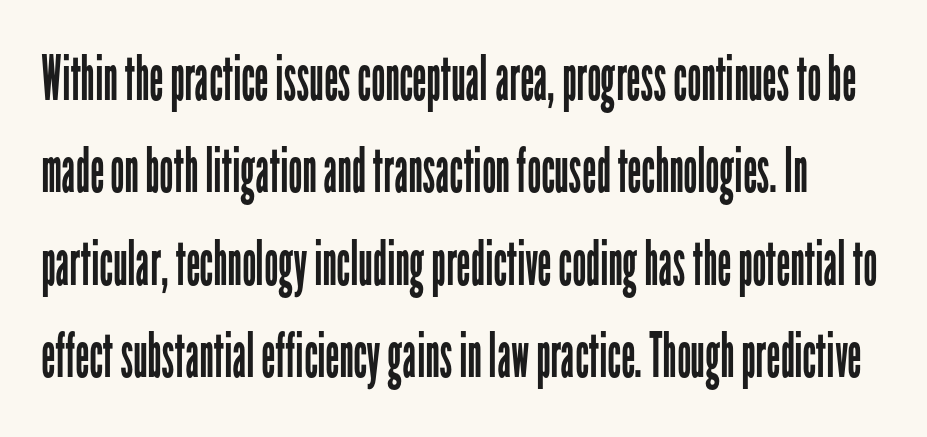
Type without underlining. Spacing verdict: proportional, widths tailored to each character. No feet cap the strokes, marking this as sans-serif type. The letters sit at their default tracking, neither squeezed nor spread. Baseline-to-baseline distance is the conventional proportion of letter height. If you drew a line through each stem, it would be perfectly vertical.
